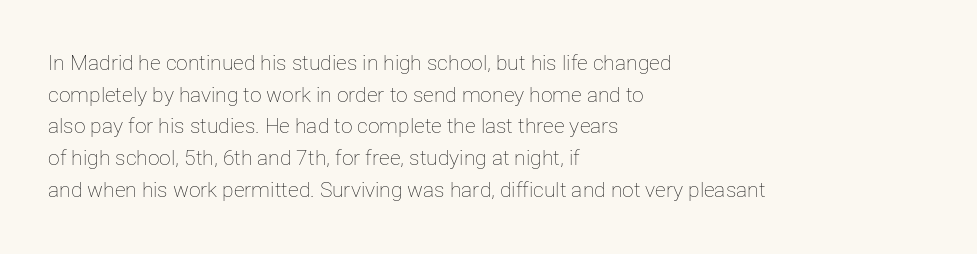
Style check: upright. Leftover space on each line is placed entirely after the last word. The rows are spaced the way most documents space them. The font is comparable to plain body text, perhaps lighter. Honestly, there is no underline to notice here at all. Nobody touched the tracking dial on this one.
